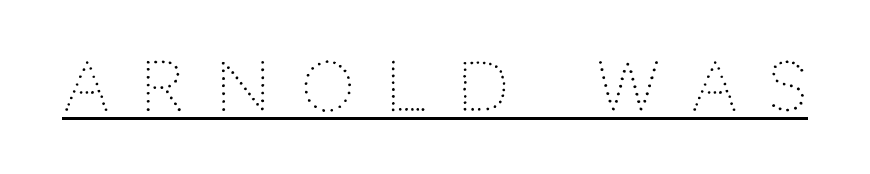
{"serif": "no", "italic": "no", "bold": "no", "weight": "light", "width": "normal", "stroke_contrast": "low", "x_height": "large", "monospaced": "no", "underline": "yes", "letter_spacing": "wide", "letter_spacing_em": 0.47, "glyph_px": 67}
